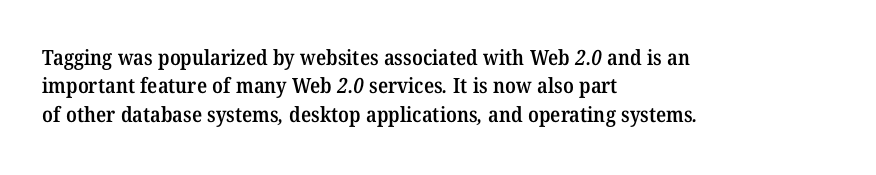
The space directly below the letters is spotless. Between one letter and the next there's only the usual sliver of space. The text block is weighted toward the left margin, trailing off unevenly rightward. Baseline-to-baseline distance is the conventional proportion of letter height. Semibold letterforms, between regular and bold.
